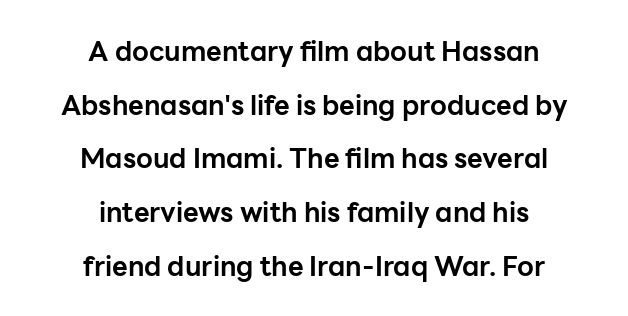
Ascenders rise straight up at ninety degrees. Caption: bold face, heavy strokes. The vertical gap from one line to the next is large. The glyphs are unaccompanied by any horizontal stroke below them. Reading down the block, each line starts at a different indent, mirrored at its end. The gaps between neighbouring characters are ordinary and unremarkable.
